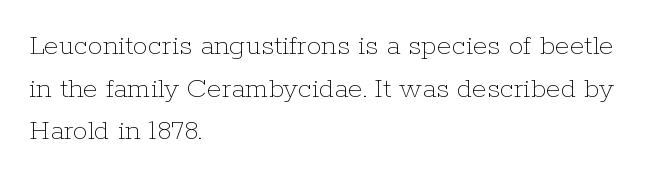
The image shows 30 px thin type, upright; set left-aligned, normal line spacing (1.42x), normal letter spacing, not underlined; low stroke contrast and a medium x-height.
